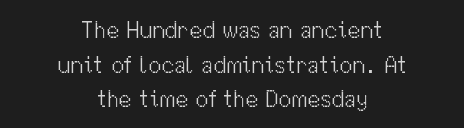
The image shows 23 px text type, upright; set centered, normal line spacing (1.51x), normal letter spacing, not underlined.
